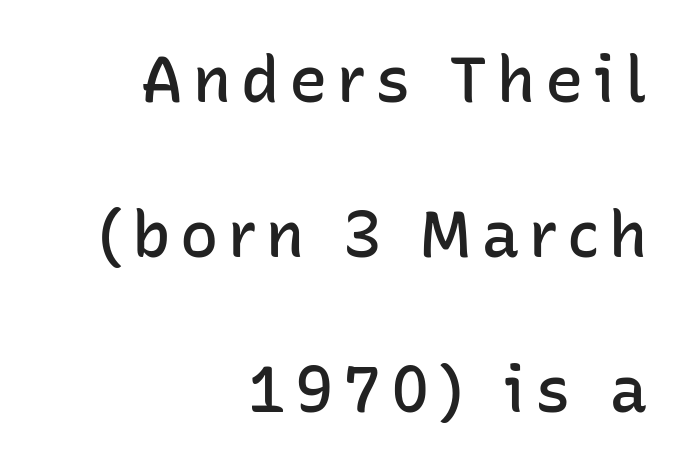
Line spacing here is loose. The font family rendered here belongs to the sans-serif group. Where is the straight margin? On the right. The axis of the letterforms is exactly vertical. How heavy is the stroke? Medium-heavy — a semibold, shy of bold.
